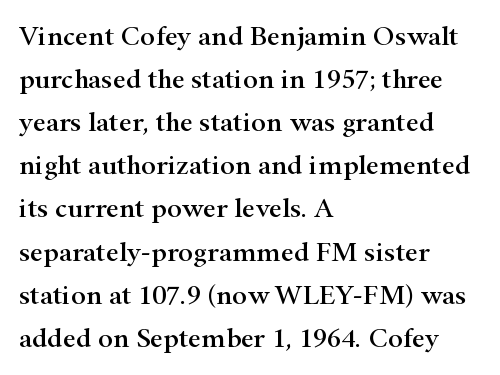
{"serif": "yes", "italic": "no", "width": "wide", "stroke_contrast": "high", "x_height": "small", "monospaced": "no", "underline": "no", "align": "left", "line_spacing": "normal", "line_spacing_ratio": 1.54, "letter_spacing": "normal", "letter_spacing_em": 0.0, "glyph_px": 28}
